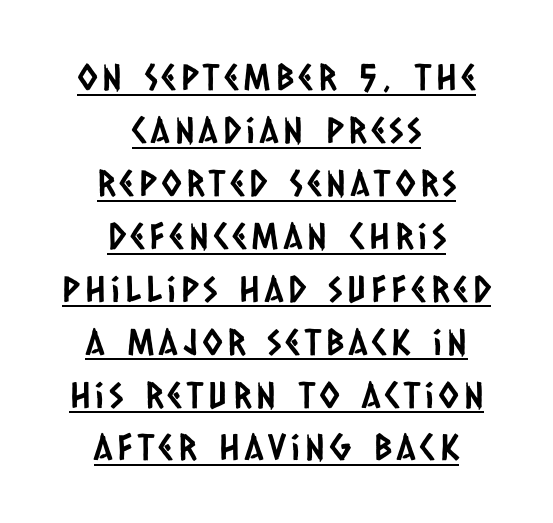
Q: Is the typeface a serif or a sans-serif typeface? A: Sans-serif.
Q: Is the text underlined? A: Yes.
Q: How is the paragraph aligned? A: Centered.
Q: Is the spacing between lines tight, normal or loose? A: Normal.
Q: Width (condensed, normal, or wide)? A: Condensed.
Q: Stroke contrast? A: Low.
Q: x-height? A: Large.
Q: Monospaced? A: No.
